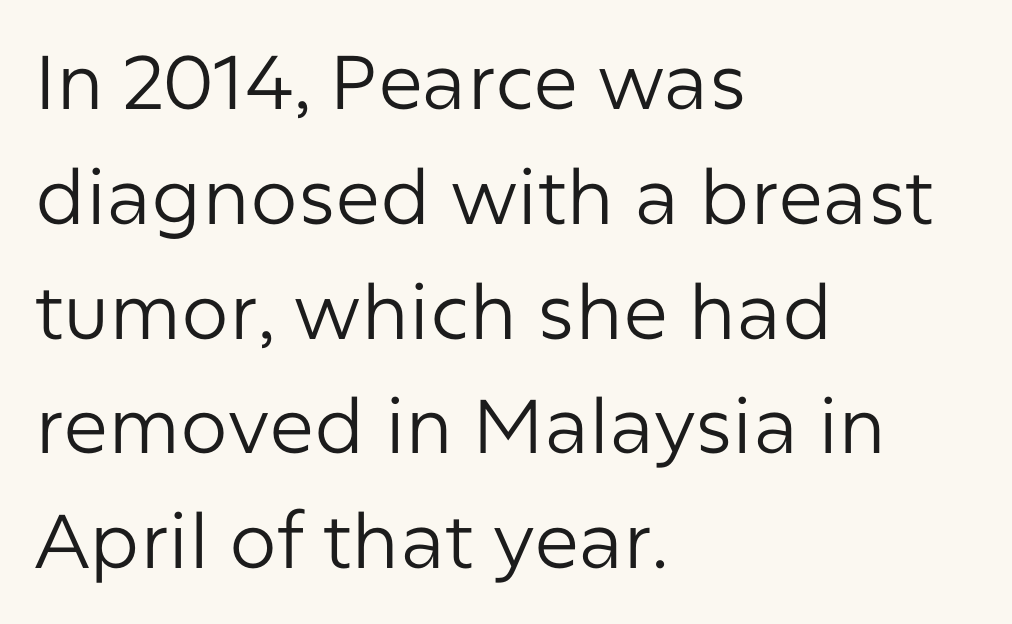
The image shows 76 px regular-weight sans-serif type, upright; set left-aligned, normal line spacing (1.51x), normal letter spacing, not underlined; low stroke contrast and a medium x-height.
